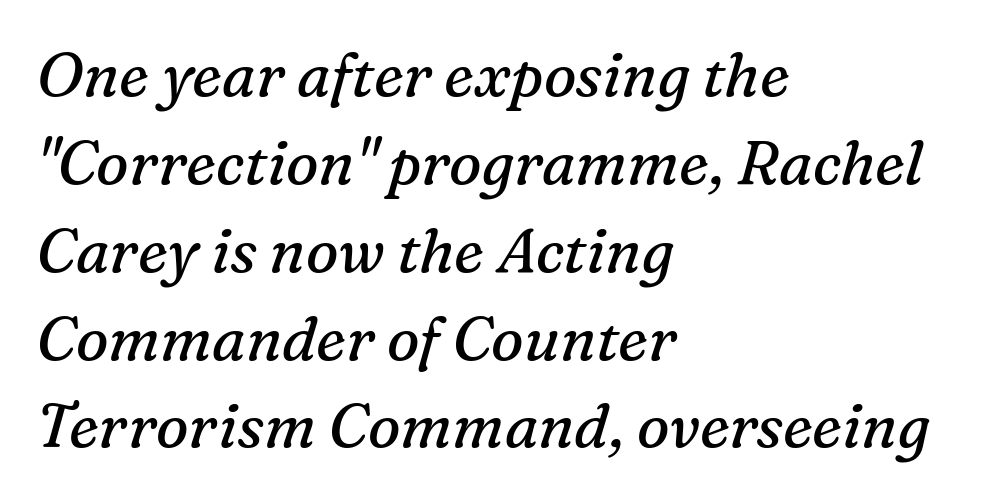
The image shows 61 px regular-weight serif type, italic (leaning right); set left-aligned, normal line spacing (1.44x), normal letter spacing, not underlined; medium stroke contrast and a medium x-height.
